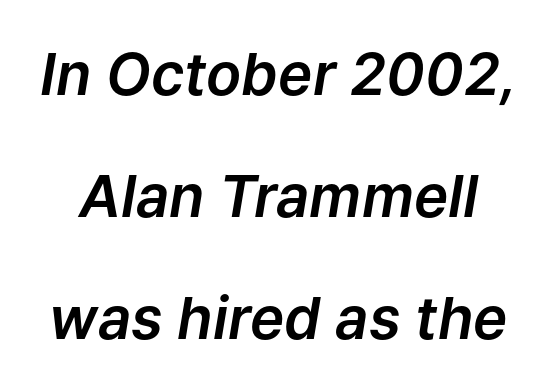
Airy leading. The strip under each line holds only bare page. These lines keep a tight, regular rhythm from letter to letter. Compared with ordinary roman type, these characters are visibly tilted. Here the designer chose a conventional face with non-uniform glyph widths.
